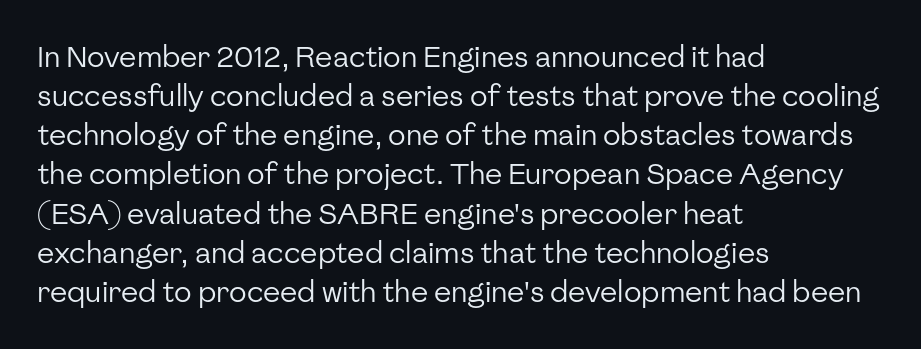
Q: Is the text bold? A: No.
Q: Is the text italic (slanted)? A: No, it is upright.
Q: Is the typeface a serif or a sans-serif typeface? A: Sans-serif.
Q: Is the text underlined? A: No.
Q: How is the paragraph aligned? A: Left-aligned.
Q: Is the spacing between letters normal or unusually wide? A: Normal.
Q: Is the spacing between lines tight, normal or loose? A: Normal.
Q: Width (condensed, normal, or wide)? A: Normal.
Q: Stroke contrast? A: Low.
Q: x-height? A: Medium.
Q: Monospaced? A: No.
